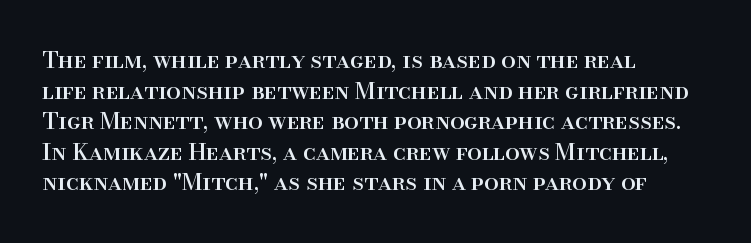
The image shows 23 px text type, upright; set left-aligned, normal line spacing (1.33x), normal letter spacing, not underlined.
